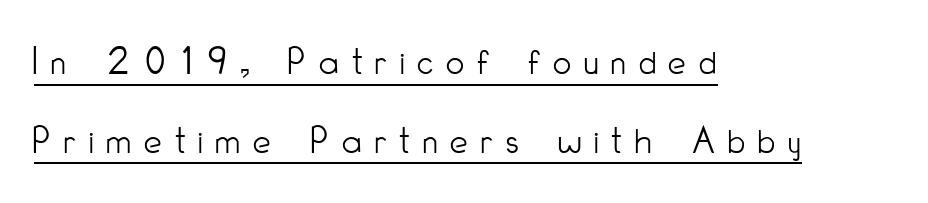
These lines have a slow, spaced-out rhythm from letter to letter. The letters stand straight up with perfectly vertical stems. In terms of leading, this rendering errs on the spacious side. A quiet, ordinary-to-light weight characterises the typeface.
